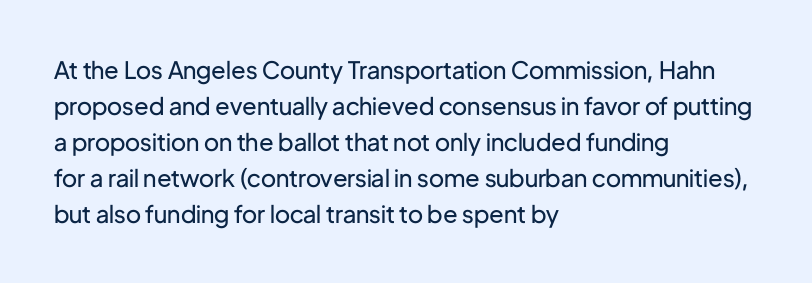
{"italic": "no", "bold": "no", "underline": "no", "align": "left", "line_spacing": "normal", "line_spacing_ratio": 1.5, "letter_spacing": "normal", "letter_spacing_em": 0.0, "glyph_px": 24}
